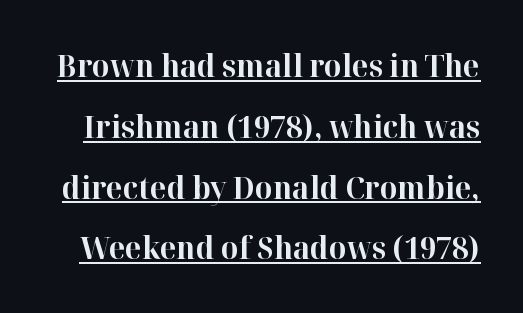
The passage shown has conventional tracking throughout. Baseline-to-baseline distance is far greater than the letter height. Caption: lettering with a line underneath. The strokes are fattened all the way to bold.
